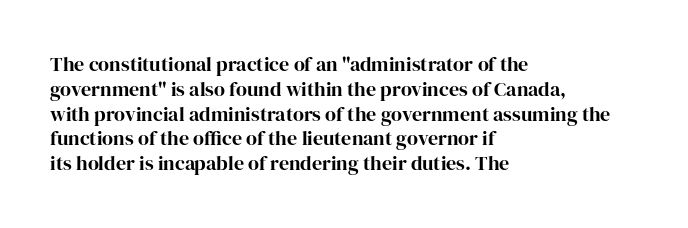
Q: Is the text bold? A: Yes.
Q: Is the text italic (slanted)? A: No, it is upright.
Q: Is the text underlined? A: No.
Q: How is the paragraph aligned? A: Left-aligned.
Q: Is the spacing between letters normal or unusually wide? A: Normal.
